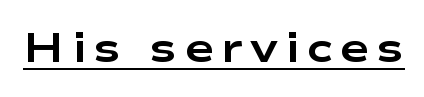
{"serif": "no", "italic": "no", "bold": "yes", "weight": "bold", "width": "wide", "stroke_contrast": "low", "x_height": "medium", "monospaced": "no", "underline": "yes", "glyph_px": 41}
